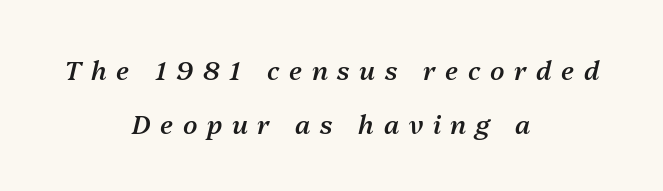
Where is the straight margin? There isn't one; the lines are centered. Each row of text sits above clean, open space. Tracking here is generous; glyphs stand well apart from one another. The characters look somewhat weighty, a semibold short of true bold. Characters are canted at an angle relative to the baseline's perpendicular.
